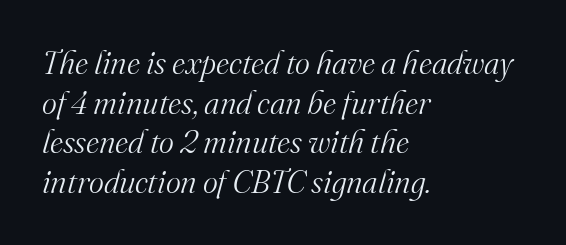
Q: Is the text bold? A: No.
Q: Is the text italic (slanted)? A: Yes, it leans right by about 16 degrees.
Q: Is the typeface a serif or a sans-serif typeface? A: Serif.
Q: Is the text underlined? A: No.
Q: How is the paragraph aligned? A: Left-aligned.
Q: Is the spacing between letters normal or unusually wide? A: Normal.
Q: Width (condensed, normal, or wide)? A: Normal.
Q: Stroke contrast? A: Medium.
Q: x-height? A: Small.
Q: Monospaced? A: No.
